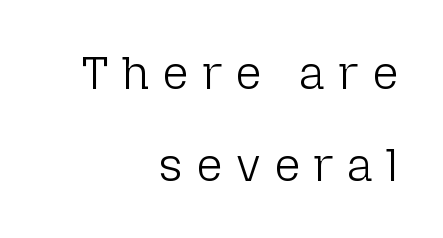
The image shows 46 px light sans-serif type, upright; set right-aligned, loose line spacing (1.99x), unusually wide letter spacing (+0.29 em), not underlined; low stroke contrast and a medium x-height.
